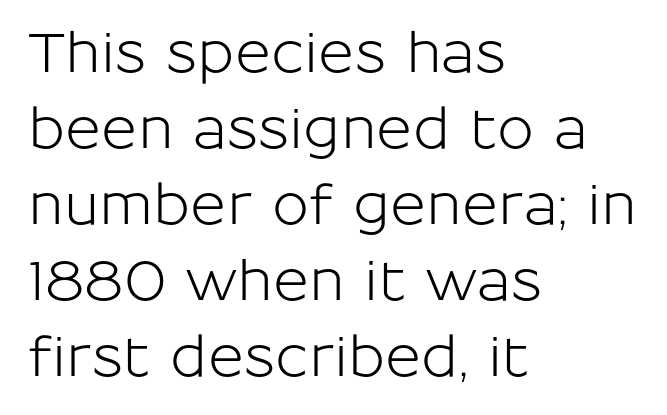
The image shows 55 px sans-serif type, upright; set left-aligned, normal line spacing (1.38x), normal letter spacing, not underlined; low stroke contrast and a medium x-height.
